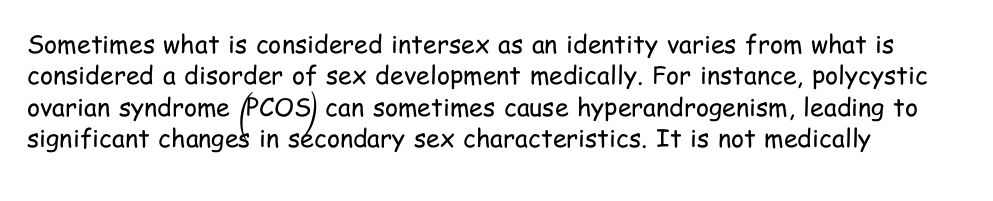
{"italic": "no", "bold": "no", "underline": "no", "align": "left", "line_spacing": "normal", "line_spacing_ratio": 1.26, "letter_spacing": "normal", "letter_spacing_em": 0.0, "glyph_px": 25}
